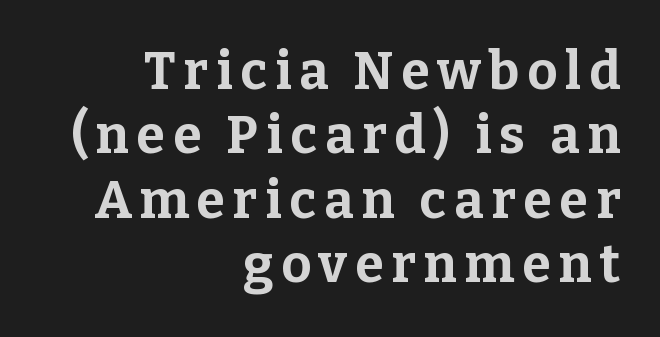
Q: Is the text bold? A: Yes.
Q: Is the text italic (slanted)? A: No, it is upright.
Q: Is the typeface a serif or a sans-serif typeface? A: Serif.
Q: Is the text underlined? A: No.
Q: How is the paragraph aligned? A: Right-aligned.
Q: Width (condensed, normal, or wide)? A: Normal.
Q: Stroke contrast? A: Low.
Q: x-height? A: Medium.
Q: Monospaced? A: No.
